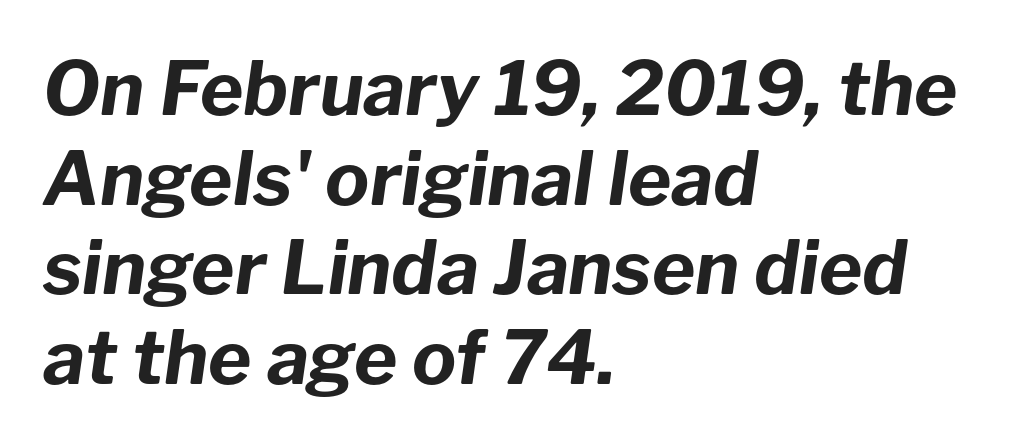
{"italic": "yes", "lean": "right", "slant_degrees": 8, "bold": "yes", "weight": "bold", "width": "normal", "stroke_contrast": "low", "x_height": "medium", "monospaced": "no", "underline": "no", "align": "left", "line_spacing_ratio": 1.21, "letter_spacing": "normal", "letter_spacing_em": 0.0, "glyph_px": 74}
